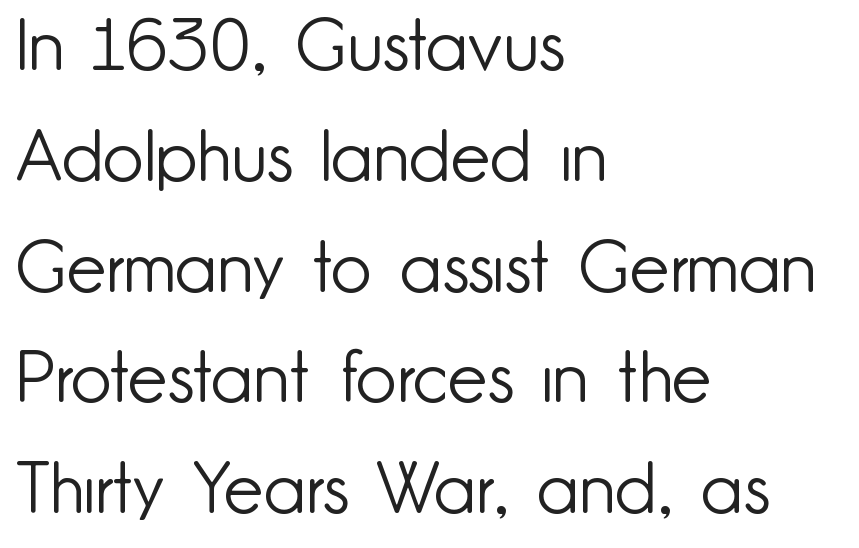
Q: Is the text bold? A: No.
Q: Is the text italic (slanted)? A: No, it is upright.
Q: Is the typeface a serif or a sans-serif typeface? A: Sans-serif.
Q: Is the text underlined? A: No.
Q: How is the paragraph aligned? A: Left-aligned.
Q: Is the spacing between letters normal or unusually wide? A: Normal.
Q: Is the spacing between lines tight, normal or loose? A: Normal.
Q: Width (condensed, normal, or wide)? A: Normal.
Q: Stroke contrast? A: Low.
Q: x-height? A: Small.
Q: Monospaced? A: No.
